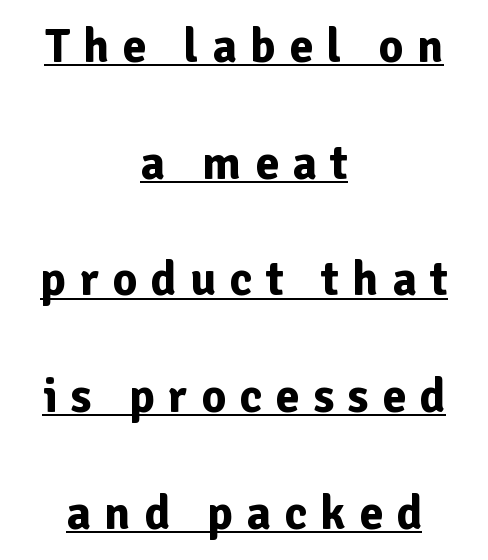
{"serif": "no", "italic": "no", "bold": "yes", "weight": "bold", "width": "normal", "stroke_contrast": "low", "x_height": "medium", "monospaced": "no", "underline": "yes", "align": "center", "line_spacing": "loose", "line_spacing_ratio": 2.43, "letter_spacing": "wide", "letter_spacing_em": 0.28, "glyph_px": 48}
